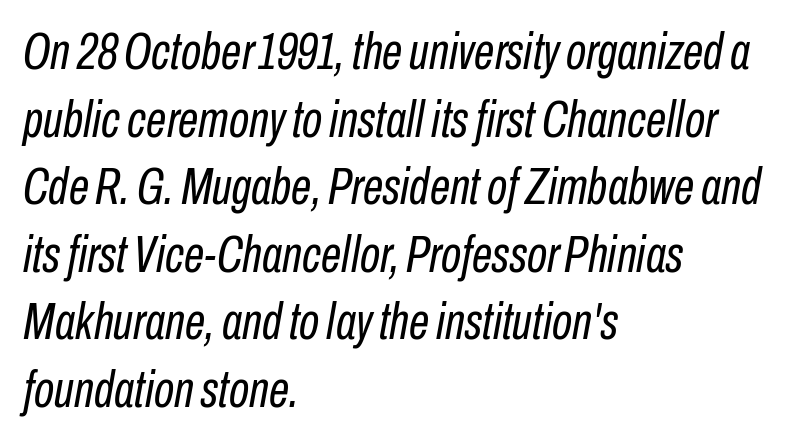
You can tell it's italic because the verticals aren't actually vertical. Rule under the text: the space is simply empty. This reads as an unemphasized weight, regular at the heaviest. Tracking here is standard; glyphs follow each other at the usual distance.
